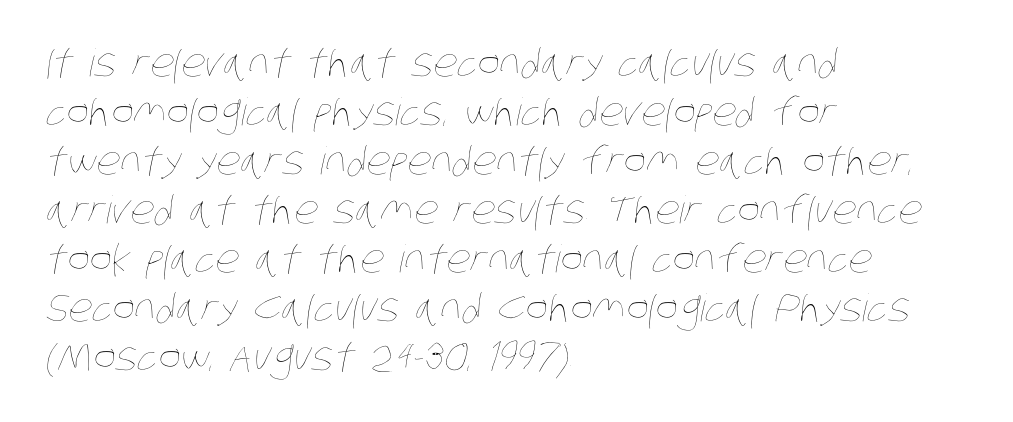
Q: Is the text bold? A: No.
Q: Is the text underlined? A: No.
Q: How is the paragraph aligned? A: Left-aligned.
Q: Is the spacing between letters normal or unusually wide? A: Normal.
Q: Is the spacing between lines tight, normal or loose? A: Normal.
Q: Width (condensed, normal, or wide)? A: Condensed.
Q: Stroke contrast? A: Low.
Q: x-height? A: Large.
Q: Monospaced? A: No.
